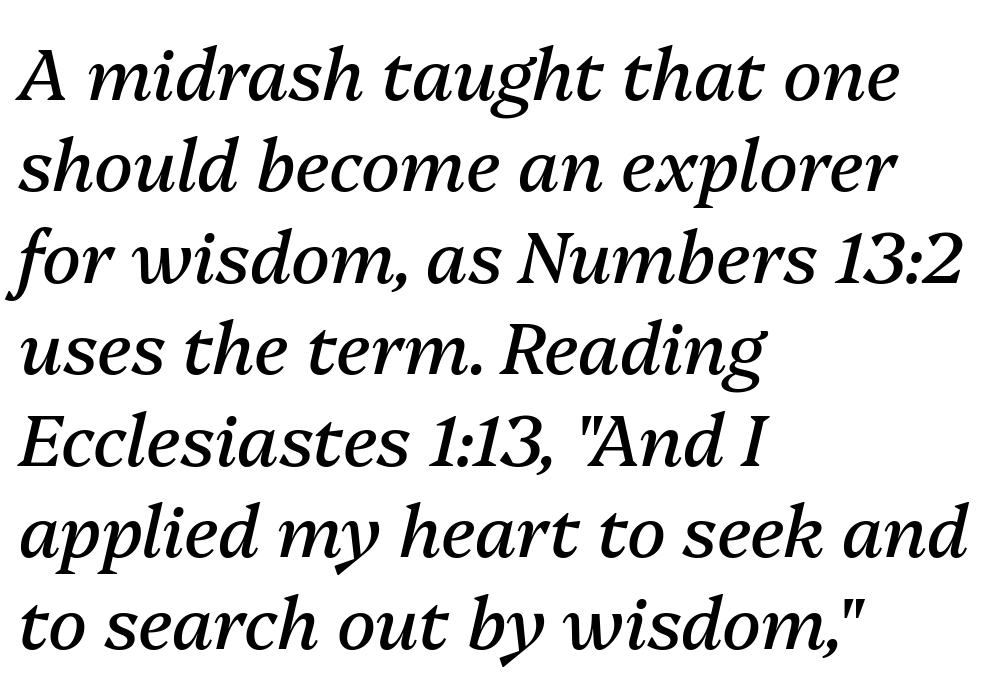
{"italic": "yes", "lean": "right", "slant_degrees": 13, "bold": "no", "weight": "regular", "width": "normal", "stroke_contrast": "medium", "x_height": "medium", "monospaced": "no", "underline": "no", "align": "left", "line_spacing": "normal", "line_spacing_ratio": 1.27, "letter_spacing": "normal", "letter_spacing_em": 0.0, "glyph_px": 72}
